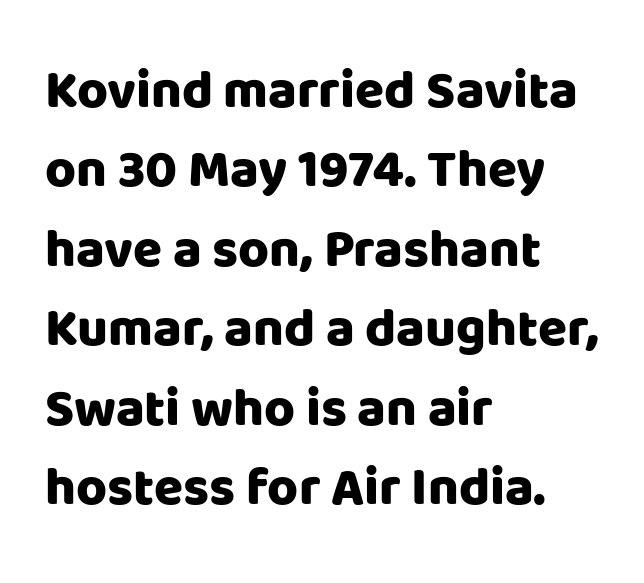
Heavy-handed strokes throughout: this text is bold. The rendering keeps characters at their native spacing. This is roman type, the default non-slanted kind. Notice how the passage keeps a crisp vertical edge on the left only.
